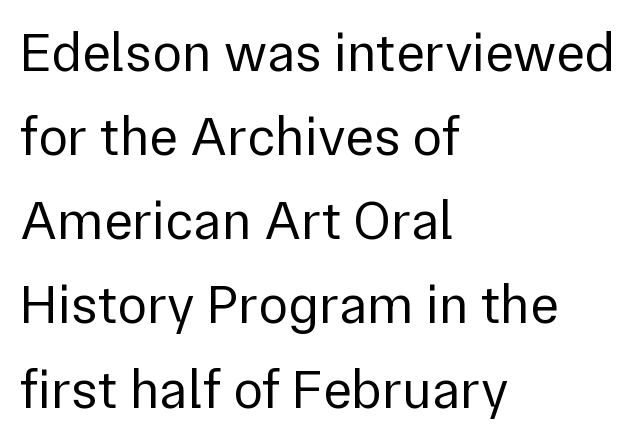
{"serif": "no", "italic": "no", "bold": "no", "weight": "regular", "width": "normal", "stroke_contrast": "low", "x_height": "medium", "monospaced": "no", "underline": "no", "align": "left", "line_spacing": "normal", "line_spacing_ratio": 1.53, "letter_spacing": "normal", "letter_spacing_em": 0.0, "glyph_px": 55}
